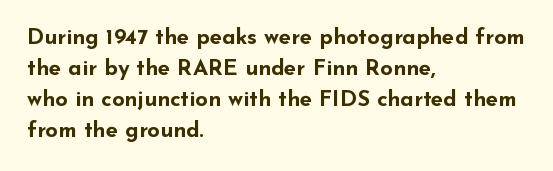
{"italic": "no", "bold": "yes", "underline": "no", "align": "left", "line_spacing": "normal", "line_spacing_ratio": 1.41, "letter_spacing": "normal", "letter_spacing_em": 0.0, "glyph_px": 22}
